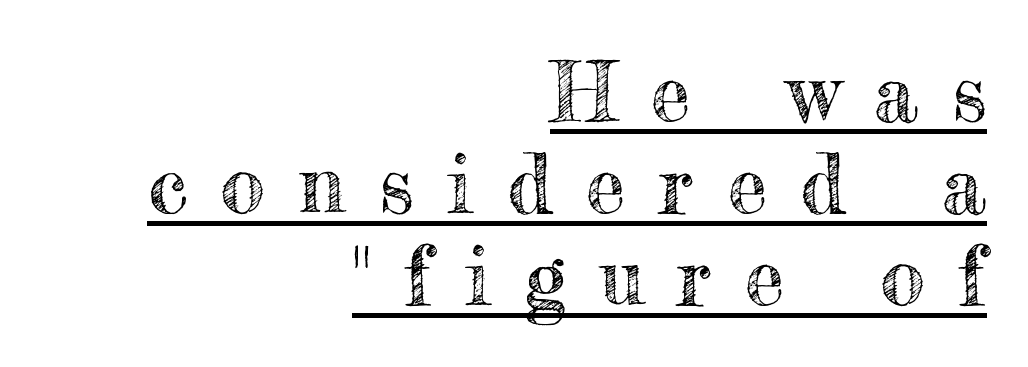
This sample uses expanded letter spacing, leaving extra air between glyphs. The lettering stays uniformly vertical, giving the passage a roman look. Leftover space on each line is placed entirely before the opening word. If you measured baseline to baseline, you'd find a short distance. In designer terms, the underline attribute is active on this setting.
